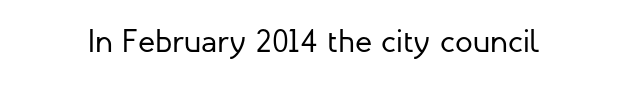
Q: Is the text bold? A: No.
Q: Is the text italic (slanted)? A: No, it is upright.
Q: Is the typeface a serif or a sans-serif typeface? A: Sans-serif.
Q: Is the text underlined? A: No.
Q: Is the spacing between letters normal or unusually wide? A: Normal.
Q: Width (condensed, normal, or wide)? A: Normal.
Q: Stroke contrast? A: Low.
Q: x-height? A: Medium.
Q: Monospaced? A: No.
